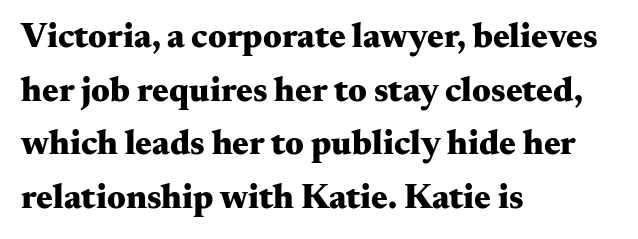
The image shows 35 px heavy, wide serif type, upright; set left-aligned, normal line spacing (1.53x), normal letter spacing, not underlined; medium stroke contrast and a small x-height.
